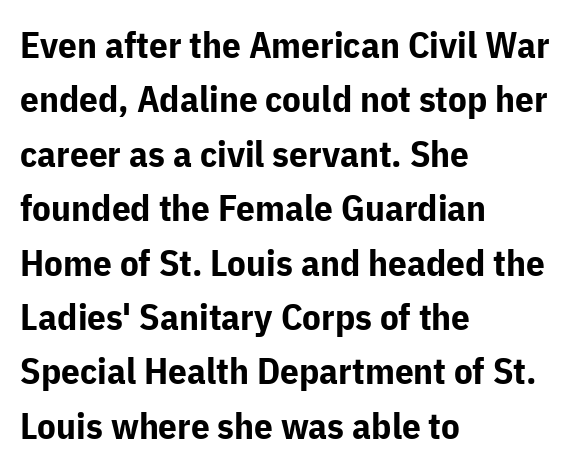
{"serif": "no", "italic": "no", "bold": "yes", "weight": "bold", "width": "normal", "stroke_contrast": "low", "x_height": "medium", "monospaced": "no", "underline": "no", "align": "left", "line_spacing": "normal", "line_spacing_ratio": 1.47, "letter_spacing": "normal", "letter_spacing_em": 0.0, "glyph_px": 37}
